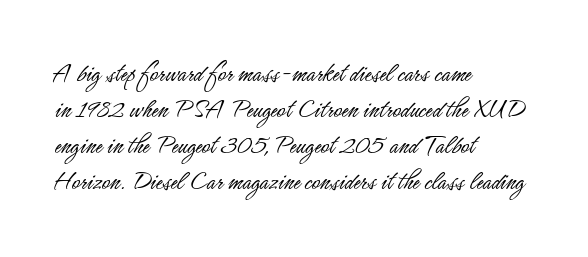
Q: Is the text bold? A: No.
Q: Is the text italic (slanted)? A: Yes.
Q: Is the typeface a serif or a sans-serif typeface? A: Sans-serif.
Q: Is the text underlined? A: No.
Q: How is the paragraph aligned? A: Left-aligned.
Q: Is the spacing between letters normal or unusually wide? A: Normal.
Q: Is the spacing between lines tight, normal or loose? A: Normal.
Q: Width (condensed, normal, or wide)? A: Condensed.
Q: Stroke contrast? A: Low.
Q: x-height? A: Small.
Q: Monospaced? A: No.
